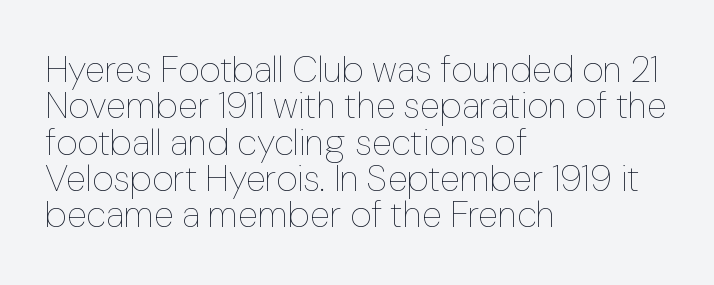
{"italic": "no", "bold": "no", "weight": "thin", "width": "normal", "stroke_contrast": "low", "x_height": "medium", "monospaced": "no", "underline": "no", "align": "left", "line_spacing": "tight", "line_spacing_ratio": 0.98, "letter_spacing": "normal", "letter_spacing_em": 0.0, "glyph_px": 37}
